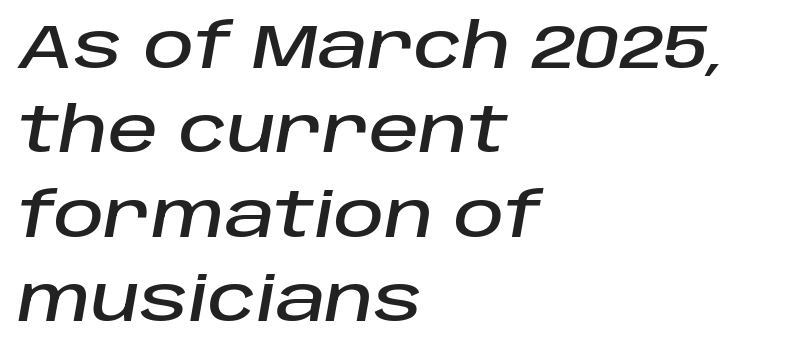
The image shows 62 px text type, italic (leaning right); set left-aligned, normal line spacing (1.36x), normal letter spacing, not underlined; low stroke contrast and a large x-height.
